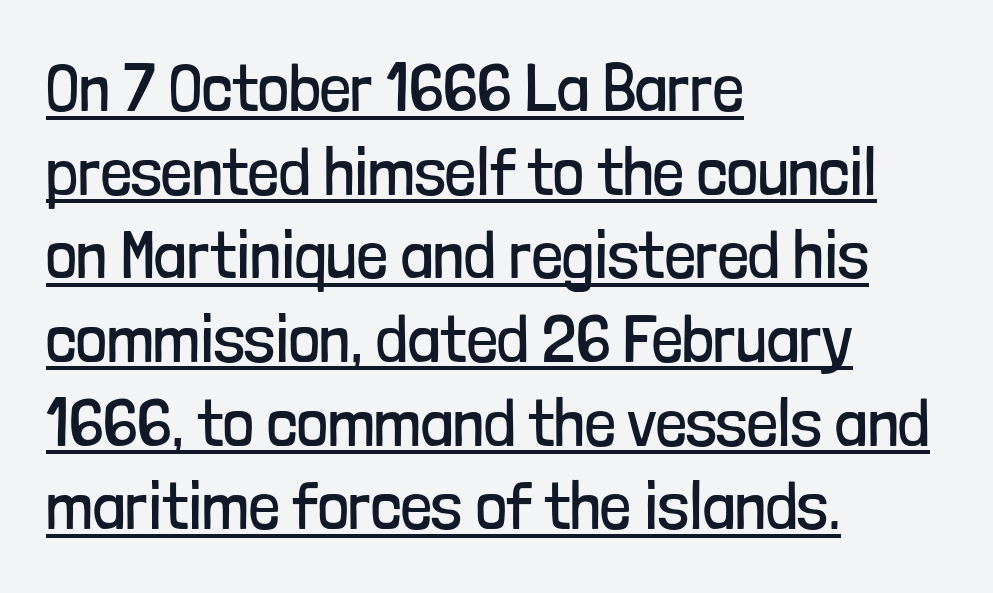
{"serif": "no", "italic": "no", "bold": "no", "weight": "regular", "width": "condensed", "stroke_contrast": "low", "x_height": "medium", "monospaced": "no", "underline": "yes", "align": "left", "line_spacing_ratio": 1.23, "letter_spacing": "normal", "letter_spacing_em": 0.0, "glyph_px": 68}
